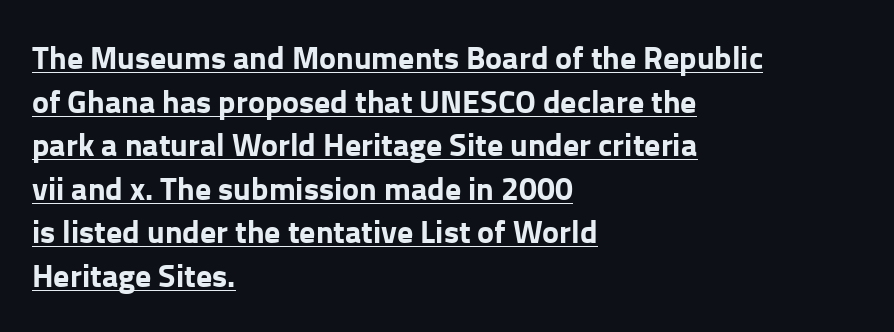
The paragraph shown leans on its left margin. A typesetter would call this proportional, since set widths differ per character. This block has exactly the height ordinary leading produces. Letterform terminals end flat and unadorned throughout the passage. Thick stems and heavy bowls — unmistakably bold.
